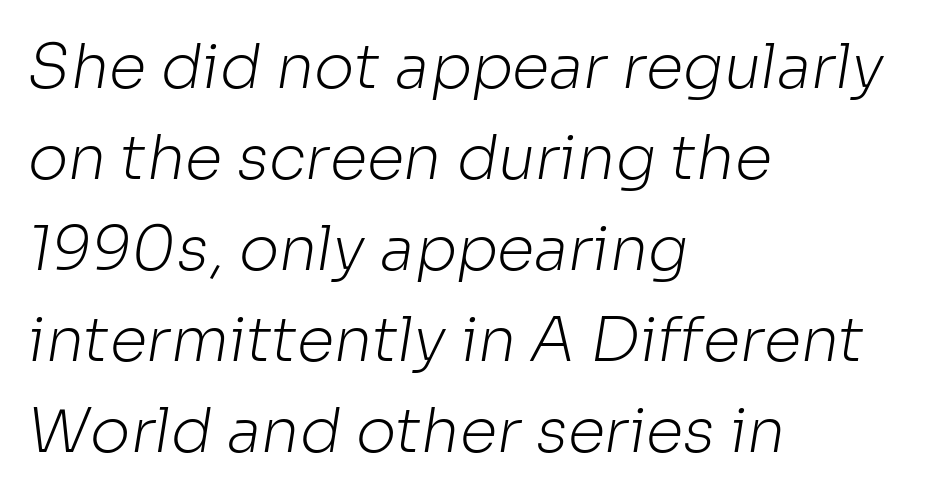
Q: Is the text bold? A: No.
Q: Is the typeface a serif or a sans-serif typeface? A: Sans-serif.
Q: Is the text underlined? A: No.
Q: How is the paragraph aligned? A: Left-aligned.
Q: Is the spacing between letters normal or unusually wide? A: Normal.
Q: Is the spacing between lines tight, normal or loose? A: Normal.
Q: Width (condensed, normal, or wide)? A: Normal.
Q: Stroke contrast? A: Low.
Q: x-height? A: Medium.
Q: Monospaced? A: No.
